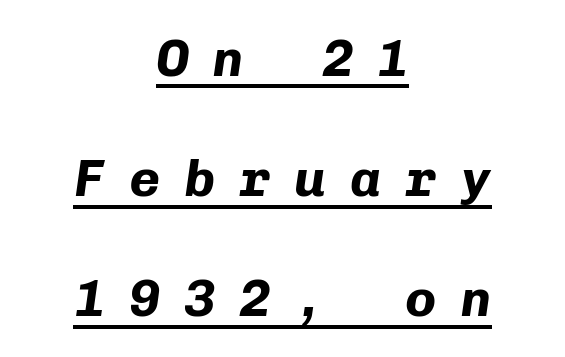
Q: Is the text bold? A: Yes.
Q: Is the text italic (slanted)? A: Yes, it leans right by about 8 degrees.
Q: Is the text underlined? A: Yes.
Q: How is the paragraph aligned? A: Centered.
Q: Is the spacing between letters normal or unusually wide? A: Unusually wide.
Q: Is the spacing between lines tight, normal or loose? A: Loose.
Q: Width (condensed, normal, or wide)? A: Normal.
Q: Stroke contrast? A: Low.
Q: x-height? A: Medium.
Q: Monospaced? A: Yes.
